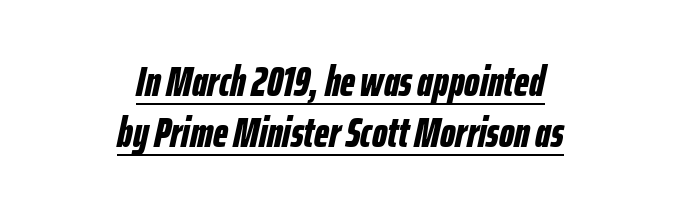
Yep, that's italic — everything's leaning. A student would call this center alignment; a typographer would say set centered. The passage shown is underscored from start to finish. The horizontal fit of the characters is conventional and even. You could not count columns in this text — the font is proportionally spaced. Stroke thickness is high; the sample reads as a true bold.
